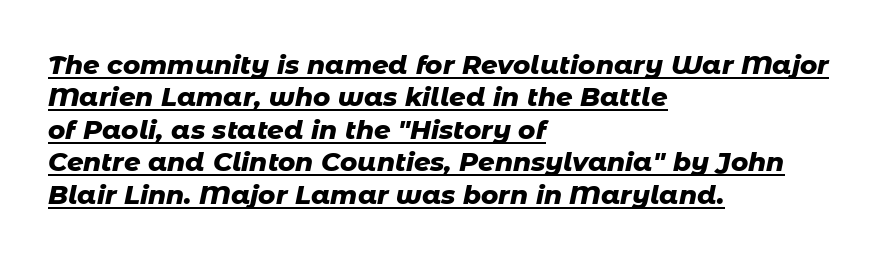
Nothing unusual about the tracking: characters are spaced as the font intends. The typesetting leans heavy: a genuine bold. If you drew a ruler down the left edge, every line would touch it. Successive baselines arrive at the customary interval.
